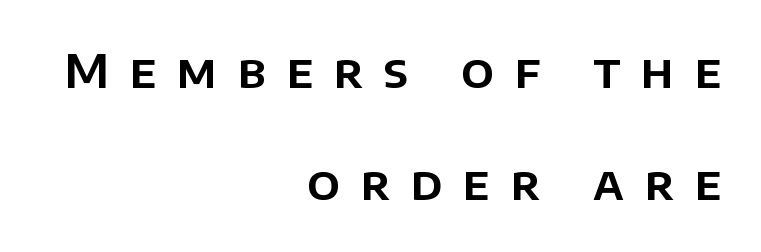
The tracking reads as deliberately expanded to a designer's eye. Typeset ragged left — the right edge is the straight one. Character widths vary here, with narrow letters taking less room than wide ones. Every stem runs plumb, perpendicular to the baseline. The text was rendered using a sans face with plain stroke endings. Lines of text with bare space underneath.
